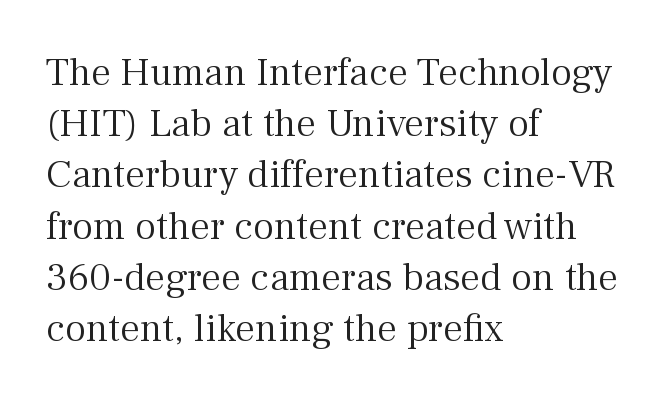
The image shows 40 px light serif type, upright; set left-aligned, normal line spacing (1.28x), normal letter spacing, not underlined; medium stroke contrast and a medium x-height.
